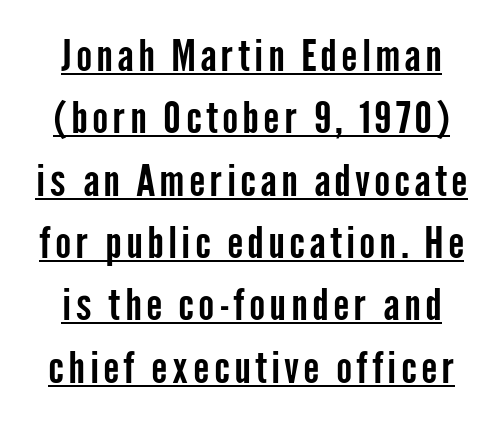
The image shows 43 px condensed sans-serif type, upright; set normal line spacing (1.45x), underlined; low stroke contrast and a medium x-height.
